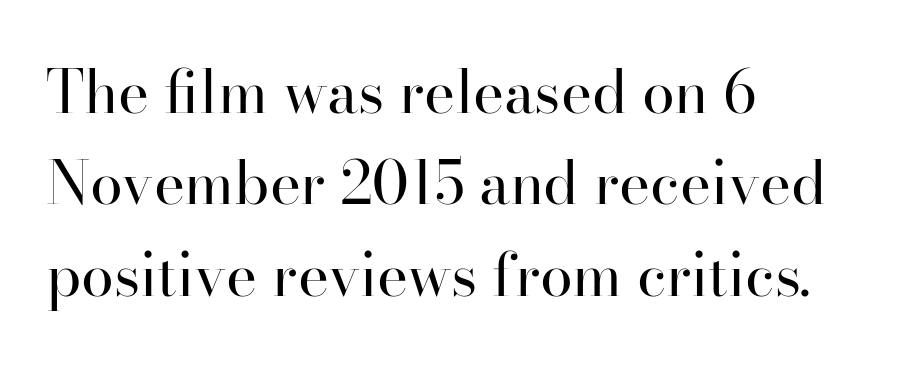
{"serif": "yes", "italic": "no", "bold": "no", "weight": "regular", "width": "normal", "stroke_contrast": "high", "x_height": "small", "monospaced": "no", "underline": "no", "align": "left", "line_spacing": "normal", "line_spacing_ratio": 1.55, "letter_spacing": "normal", "letter_spacing_em": 0.0, "glyph_px": 59}
